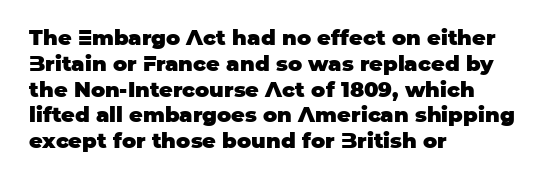
The image shows 21 px bold type, upright; set left-aligned, line spacing 1.23x, normal letter spacing, not underlined.
